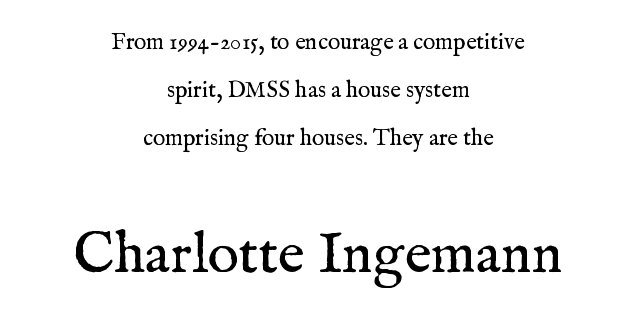
Leftover space on each line is divided equally before and after the words. Are there feet on the stems? There are — it's a serif. The gaps between neighbouring characters are ordinary and unremarkable. Bold? No — there's no thickening of the strokes. Every character sits straight up, as roman type does. Line spacing here is loose.
